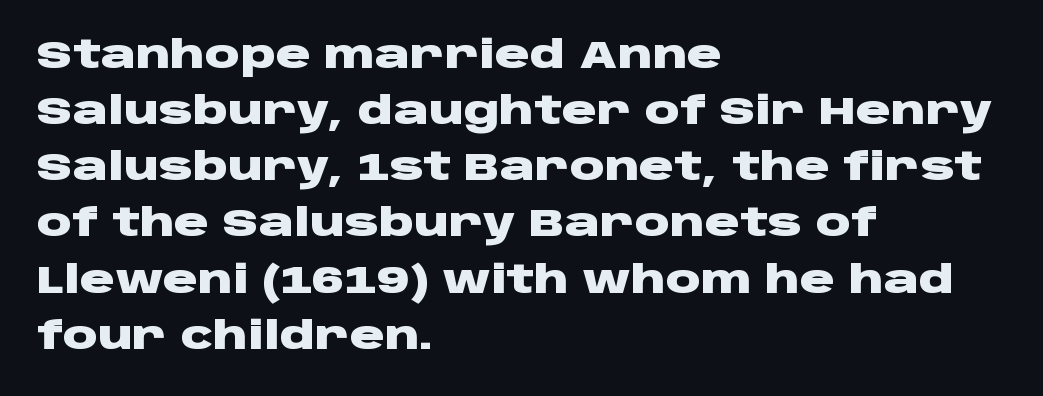
Italic? Not at all — the glyphs are vertical. Between one letter and the next there's only the usual sliver of space. Line spacing here is normal. The typesetting leans heavy: a genuine bold. The glyphs in this specimen are sans serif. Is this a fixed-width face? No — the glyphs have proportional, varying widths.
